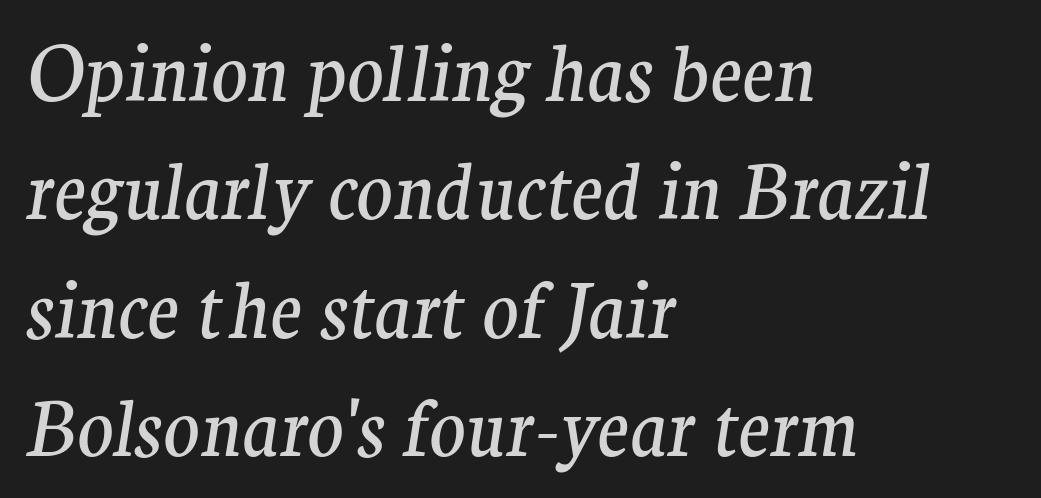
Q: Is the text bold? A: No.
Q: Is the text italic (slanted)? A: Yes, it leans right by about 9 degrees.
Q: Is the typeface a serif or a sans-serif typeface? A: Serif.
Q: Is the text underlined? A: No.
Q: How is the paragraph aligned? A: Left-aligned.
Q: Is the spacing between letters normal or unusually wide? A: Normal.
Q: Is the spacing between lines tight, normal or loose? A: Normal.
Q: Width (condensed, normal, or wide)? A: Normal.
Q: Stroke contrast? A: Medium.
Q: x-height? A: Medium.
Q: Monospaced? A: No.
